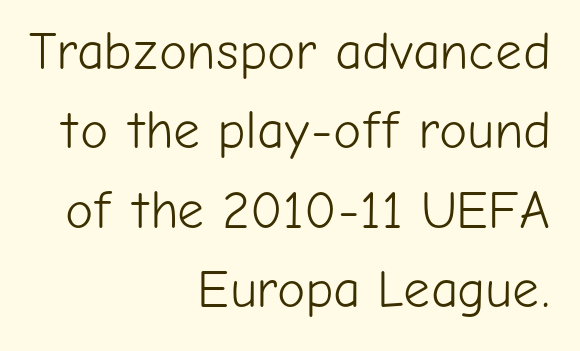
Only glyphs here, with clear space below each row. Regarding serifs, this sample does without them. Character widths vary here, with narrow letters taking less room than wide ones. Casual observation: everything's shoved over to the right. Is this a heavy cut? Hardly; it is regular or lighter.
